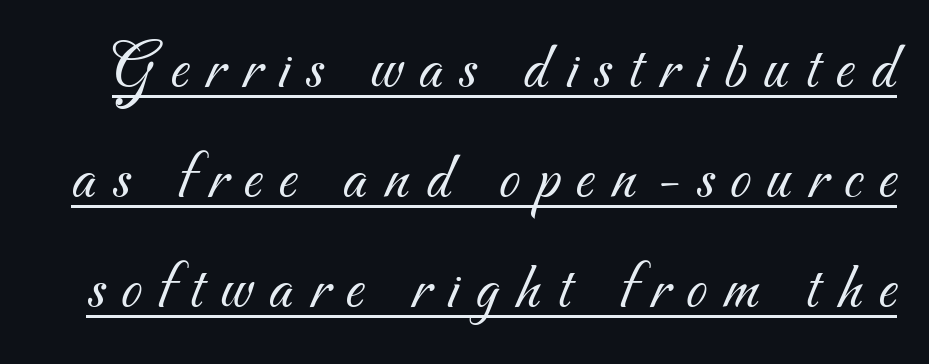
Q: Is the text bold? A: No.
Q: Is the typeface a serif or a sans-serif typeface? A: Sans-serif.
Q: Is the text underlined? A: Yes.
Q: Is the spacing between letters normal or unusually wide? A: Unusually wide.
Q: Is the spacing between lines tight, normal or loose? A: Normal.
Q: Width (condensed, normal, or wide)? A: Normal.
Q: Stroke contrast? A: Medium.
Q: x-height? A: Small.
Q: Monospaced? A: No.
